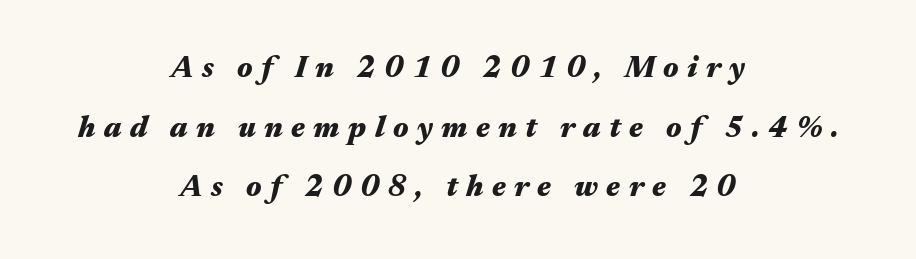
The image shows 30 px heavy, wide type, italic (leaning right); set centered, loose line spacing (1.99x), unusually wide letter spacing (+0.28 em), not underlined; medium stroke contrast and a medium x-height.
